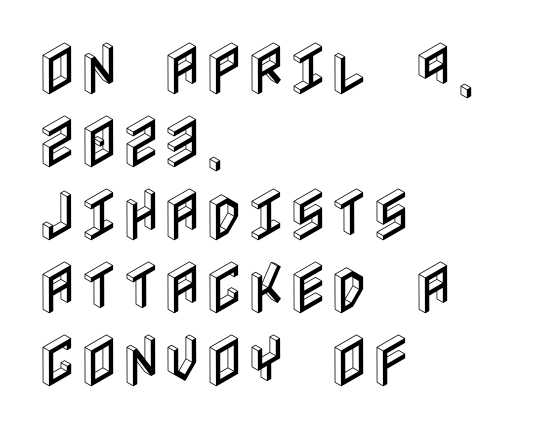
This is roman type, the default non-slanted kind. Tracking value appears to be zero — textbook default spacing. Rule under the text: the space is simply empty. Quick note: interline space is typical.
